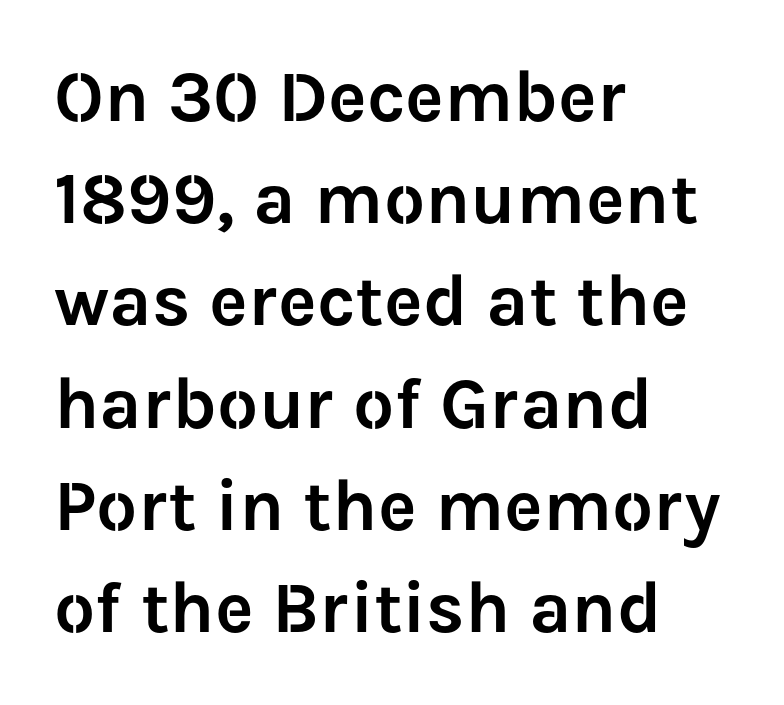
{"serif": "no", "italic": "no", "width": "normal", "stroke_contrast": "low", "x_height": "medium", "monospaced": "no", "underline": "no", "align": "left", "line_spacing": "normal", "line_spacing_ratio": 1.4, "letter_spacing": "normal", "letter_spacing_em": 0.0, "glyph_px": 73}
